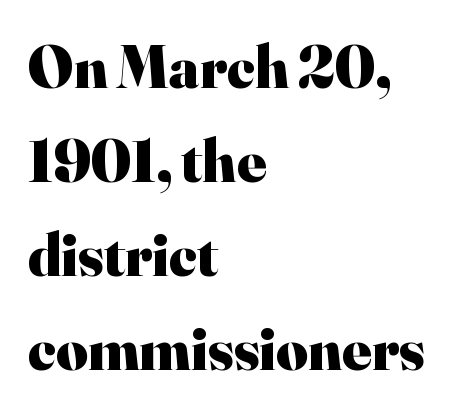
The image shows 61 px heavy serif type, upright; set left-aligned, normal line spacing (1.54x), normal letter spacing, not underlined; high stroke contrast and a small x-height.
